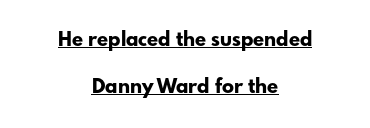
Q: Is the text bold? A: Yes.
Q: Is the text italic (slanted)? A: No, it is upright.
Q: Is the text underlined? A: Yes.
Q: How is the paragraph aligned? A: Centered.
Q: Is the spacing between letters normal or unusually wide? A: Normal.
Q: Is the spacing between lines tight, normal or loose? A: Loose.
